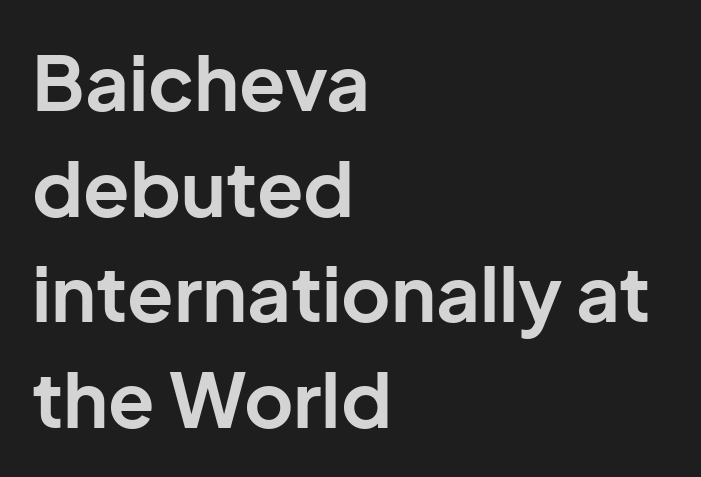
Q: Is the text bold? A: Yes.
Q: Is the text italic (slanted)? A: No, it is upright.
Q: Is the typeface a serif or a sans-serif typeface? A: Sans-serif.
Q: Is the text underlined? A: No.
Q: How is the paragraph aligned? A: Left-aligned.
Q: Is the spacing between letters normal or unusually wide? A: Normal.
Q: Is the spacing between lines tight, normal or loose? A: Normal.
Q: Width (condensed, normal, or wide)? A: Normal.
Q: Stroke contrast? A: Low.
Q: x-height? A: Medium.
Q: Monospaced? A: No.
